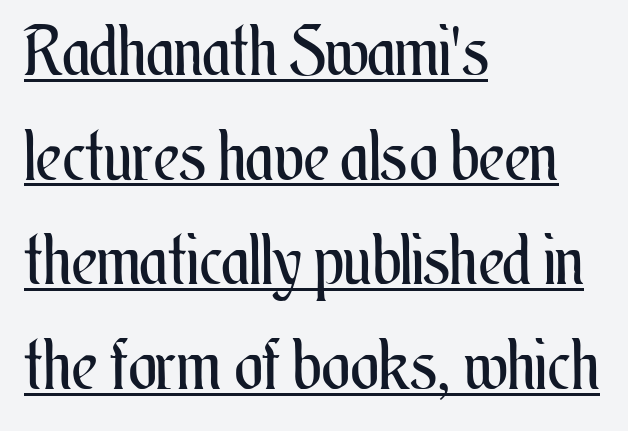
Q: Is the text bold? A: No.
Q: Is the text italic (slanted)? A: No, it is upright.
Q: Is the text underlined? A: Yes.
Q: How is the paragraph aligned? A: Left-aligned.
Q: Is the spacing between letters normal or unusually wide? A: Normal.
Q: Is the spacing between lines tight, normal or loose? A: Normal.
Q: Width (condensed, normal, or wide)? A: Condensed.
Q: Stroke contrast? A: Medium.
Q: x-height? A: Small.
Q: Monospaced? A: No.
